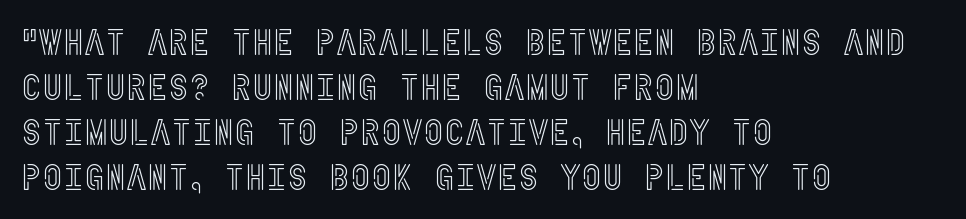
The image shows 36 px condensed type, upright; set left-aligned, normal line spacing (1.25x), normal letter spacing, not underlined; a large x-height.
